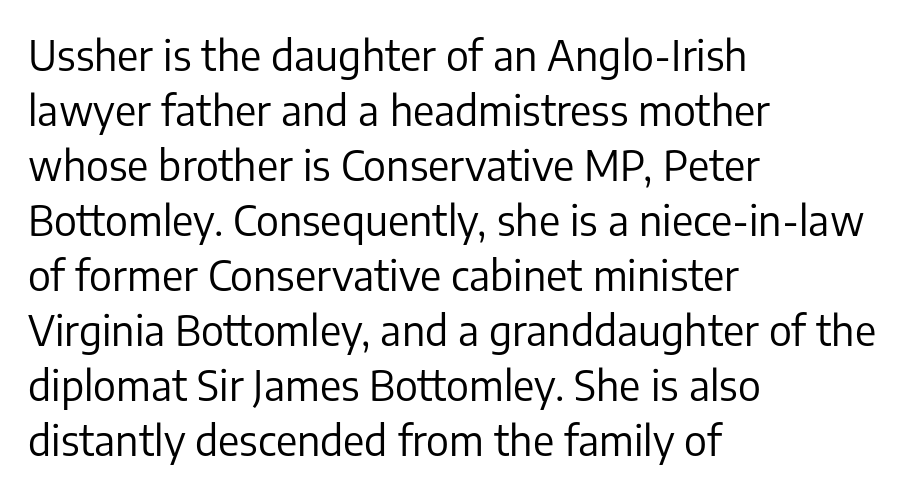
{"serif": "no", "italic": "no", "bold": "no", "weight": "regular", "width": "normal", "stroke_contrast": "low", "x_height": "medium", "monospaced": "no", "underline": "no", "align": "left", "line_spacing": "normal", "line_spacing_ratio": 1.34, "letter_spacing": "normal", "letter_spacing_em": 0.0, "glyph_px": 41}
